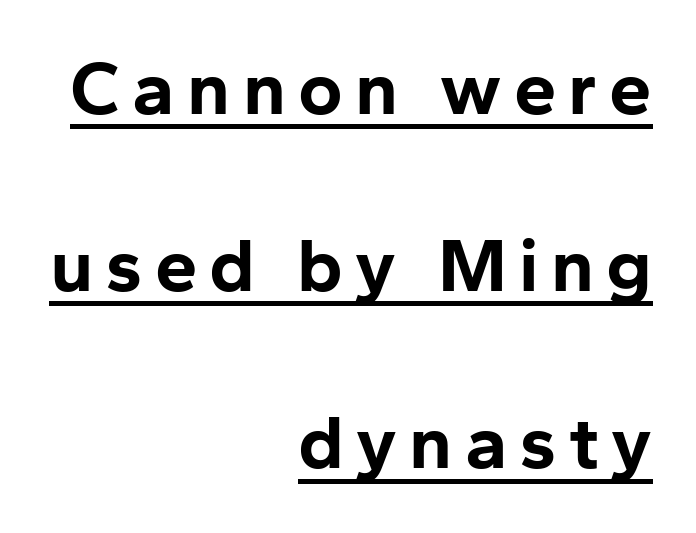
Line endings align vertically; line beginnings do not. Tall strokes in this sample are plumb rather than angled. Examine the stroke ends and you'll find no serifs. Weight: bold. The words here are underlined.
